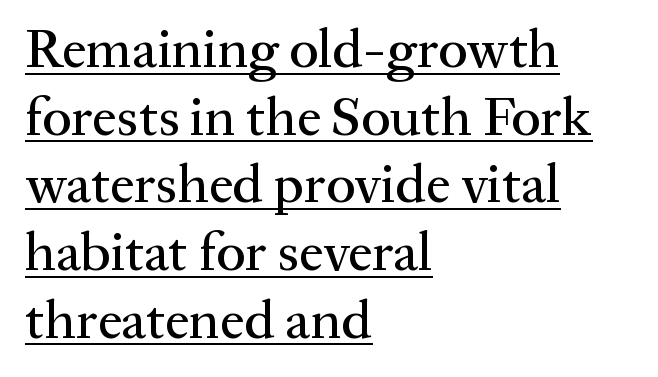
Q: Is the text italic (slanted)? A: No, it is upright.
Q: Is the typeface a serif or a sans-serif typeface? A: Serif.
Q: Is the text underlined? A: Yes.
Q: How is the paragraph aligned? A: Left-aligned.
Q: Is the spacing between letters normal or unusually wide? A: Normal.
Q: Width (condensed, normal, or wide)? A: Normal.
Q: Stroke contrast? A: Medium.
Q: x-height? A: Medium.
Q: Monospaced? A: No.
